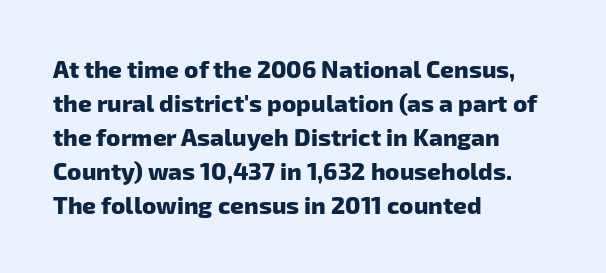
{"bold": "yes", "underline": "no", "align": "left", "line_spacing": "normal", "line_spacing_ratio": 1.42, "letter_spacing": "normal", "letter_spacing_em": 0.0, "glyph_px": 24}
